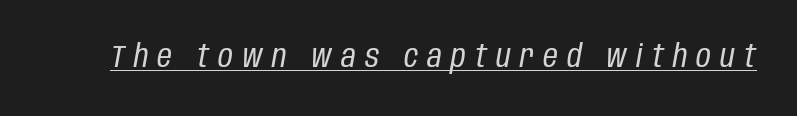
Q: Is the text bold? A: No.
Q: Is the text italic (slanted)? A: Yes, it leans right by about 10 degrees.
Q: Is the text underlined? A: Yes.
Q: Is the spacing between letters normal or unusually wide? A: Unusually wide.
Q: Width (condensed, normal, or wide)? A: Condensed.
Q: Stroke contrast? A: Low.
Q: x-height? A: Large.
Q: Monospaced? A: No.
